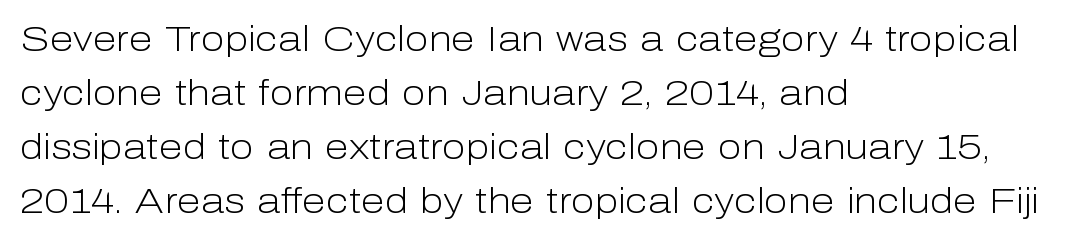
The image shows 35 px light sans-serif type, upright; set left-aligned, normal line spacing (1.54x), normal letter spacing, not underlined; low stroke contrast and a medium x-height.
